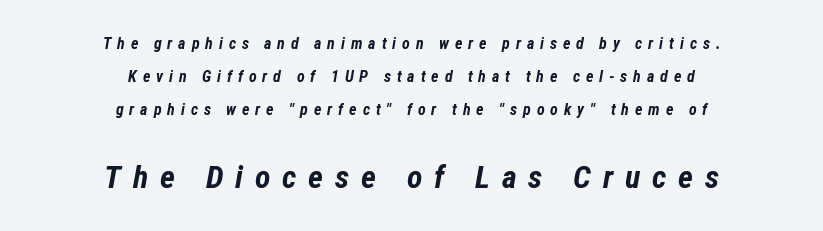
The image shows 32 px bold, condensed type, italic (leaning right); set centered, loose line spacing (2.06x), unusually wide letter spacing (+0.37 em), not underlined; the second (bottom) block is 2.0x larger; low stroke contrast and a medium x-height.
